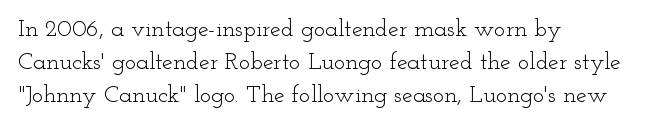
The image shows 24 px text type, upright; set left-aligned, normal line spacing (1.38x), normal letter spacing, not underlined.
